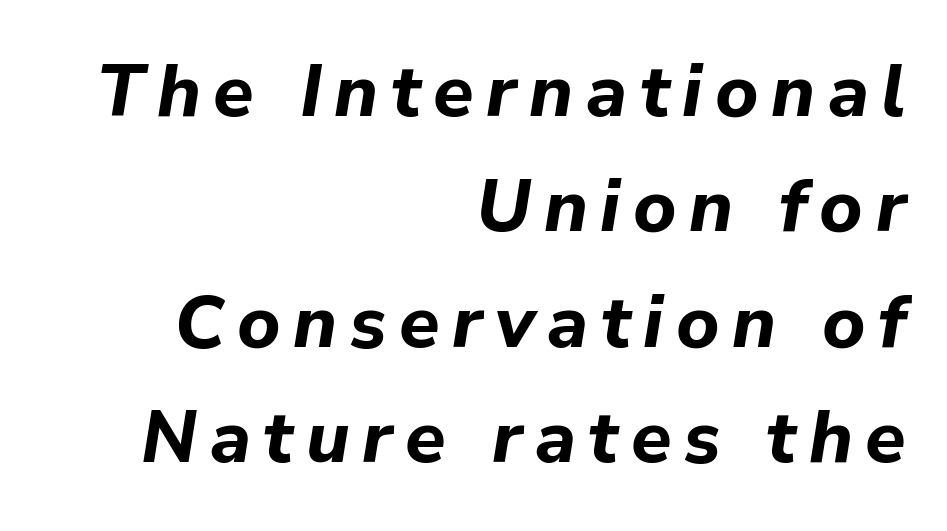
{"italic": "yes", "lean": "right", "slant_degrees": 9, "bold": "yes", "weight": "bold", "width": "normal", "stroke_contrast": "low", "x_height": "medium", "monospaced": "no", "underline": "no", "align": "right", "line_spacing": "normal", "line_spacing_ratio": 1.56, "glyph_px": 74}
